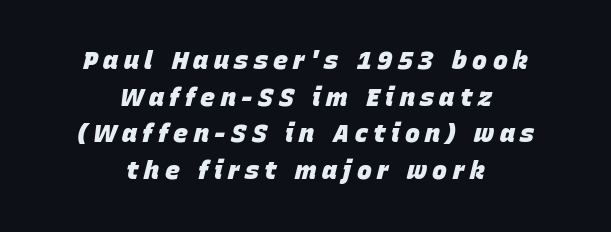
Reading down the column, the eye jumps a familiar distance to each next line. Compared with a flush-left layout, this one balances lines on the center instead. The typesetting leans heavy: a genuine bold. There's an unmistakable incline to the writing here. Check the space under the baseline: it is left empty.
